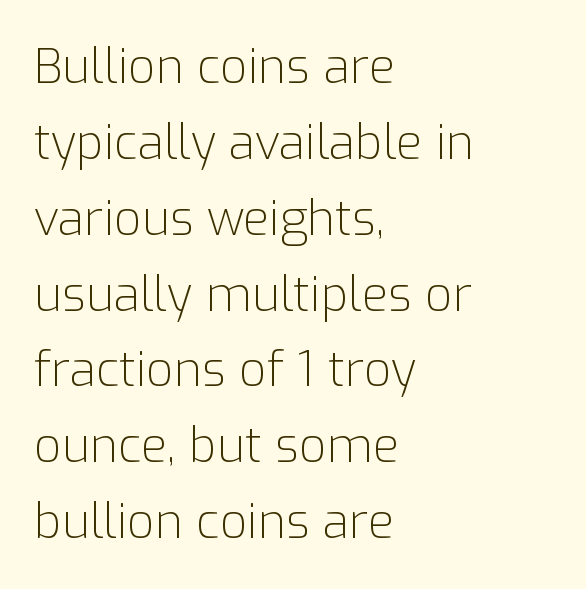
{"serif": "no", "italic": "no", "bold": "no", "weight": "light", "width": "normal", "stroke_contrast": "low", "x_height": "medium", "monospaced": "no", "underline": "no", "align": "left", "line_spacing": "normal", "line_spacing_ratio": 1.58, "letter_spacing": "normal", "letter_spacing_em": 0.0, "glyph_px": 48}
